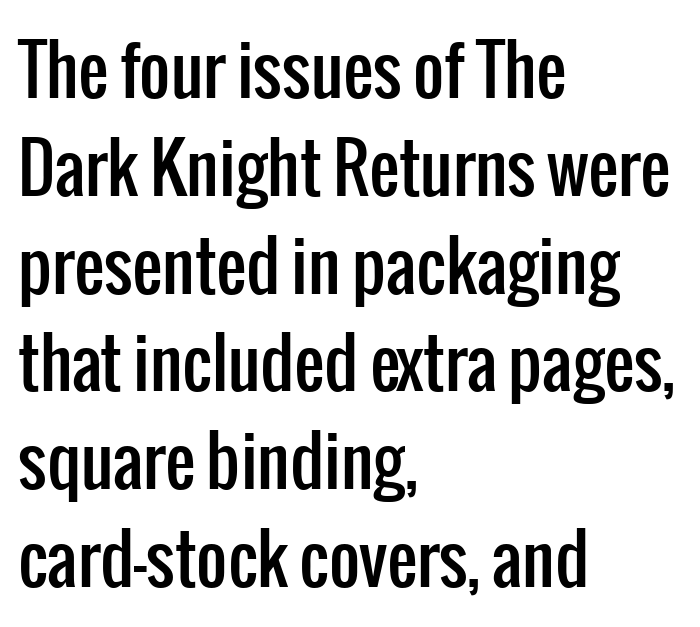
The image shows 67 px condensed sans-serif type, upright; set left-aligned, normal line spacing (1.46x), normal letter spacing, not underlined; low stroke contrast and a medium x-height.
